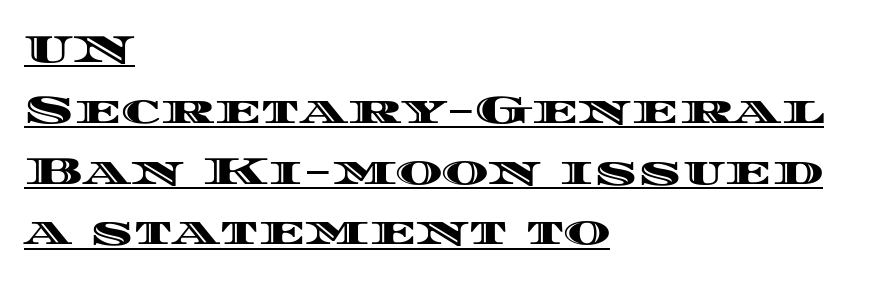
Designer's note — italics off, roman on. You could not count columns in this text — the font is proportionally spaced. A typesetter would call this leading conventional body-copy spacing. Descenders here cross a horizontal rule under the line.
